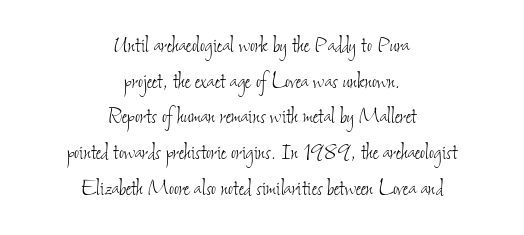
Q: Is the text bold? A: No.
Q: Is the text underlined? A: No.
Q: How is the paragraph aligned? A: Centered.
Q: Is the spacing between letters normal or unusually wide? A: Normal.
Q: Is the spacing between lines tight, normal or loose? A: Normal.
